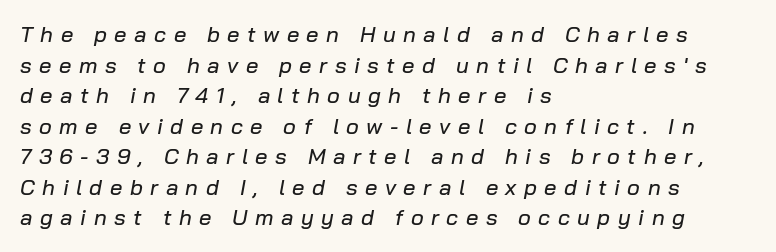
Q: Is the text italic (slanted)? A: Yes, it leans right by about 10 degrees.
Q: Is the text underlined? A: No.
Q: How is the paragraph aligned? A: Left-aligned.
Q: Is the spacing between letters normal or unusually wide? A: Unusually wide.
Q: Is the spacing between lines tight, normal or loose? A: Normal.
